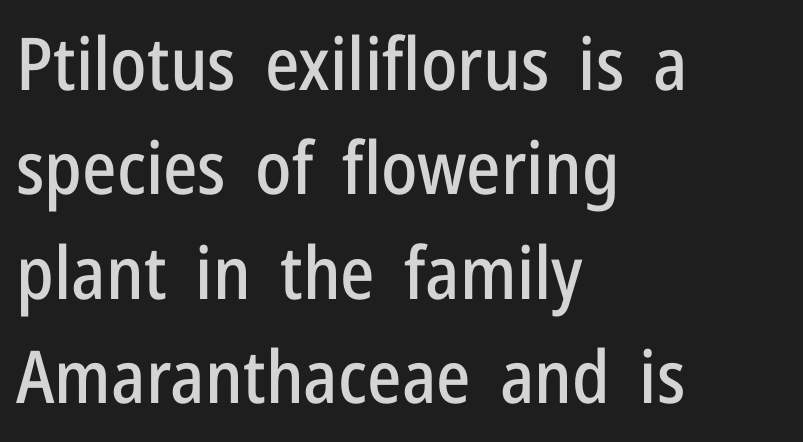
Q: Is the text italic (slanted)? A: No, it is upright.
Q: Is the typeface a serif or a sans-serif typeface? A: Sans-serif.
Q: Is the text underlined? A: No.
Q: How is the paragraph aligned? A: Left-aligned.
Q: Is the spacing between letters normal or unusually wide? A: Normal.
Q: Is the spacing between lines tight, normal or loose? A: Normal.
Q: Width (condensed, normal, or wide)? A: Condensed.
Q: Stroke contrast? A: Low.
Q: x-height? A: Medium.
Q: Monospaced? A: No.
